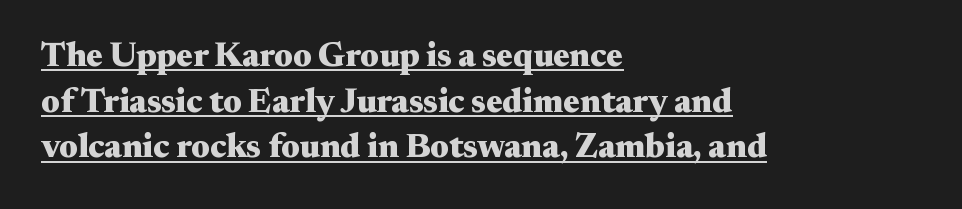
Nothing unusual about the tracking: characters are spaced as the font intends. Strong, thick strokes mark this as bold type. Evenly set lines give the paragraph a standard silhouette. Glance below the letters and you will spot a drawn line.
